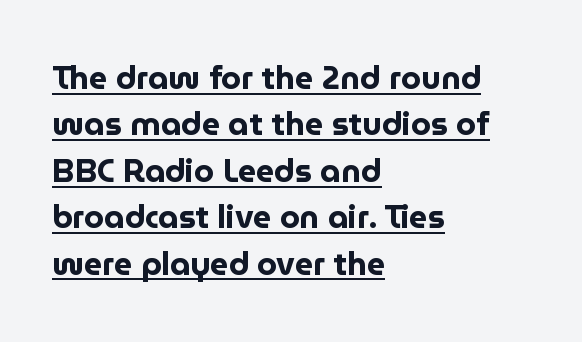
{"serif": "no", "italic": "no", "bold": "yes", "weight": "bold", "width": "normal", "stroke_contrast": "low", "x_height": "medium", "monospaced": "no", "underline": "yes", "align": "left", "line_spacing": "normal", "line_spacing_ratio": 1.45, "letter_spacing": "normal", "letter_spacing_em": 0.0, "glyph_px": 32}
